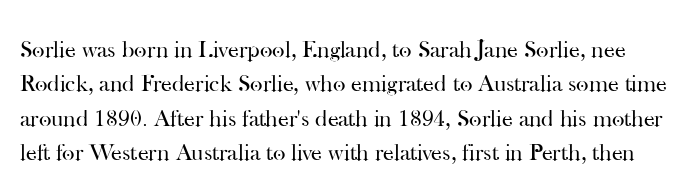
Clear beneath every line of the passage. The characters are drawn with everyday or finer stroke widths. If you drew a line through each stem, it would be perfectly vertical. Letter spacing: default. Regular leading.
